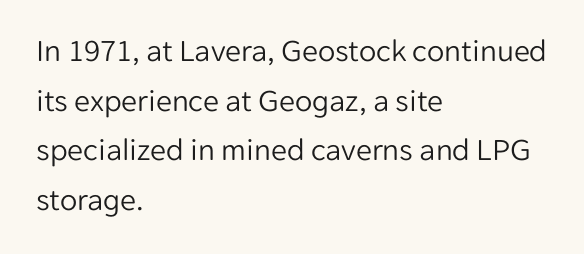
{"serif": "no", "italic": "no", "bold": "no", "weight": "light", "width": "normal", "stroke_contrast": "low", "x_height": "medium", "monospaced": "no", "underline": "no", "align": "left", "line_spacing": "normal", "line_spacing_ratio": 1.55, "letter_spacing": "normal", "letter_spacing_em": 0.0, "glyph_px": 32}
